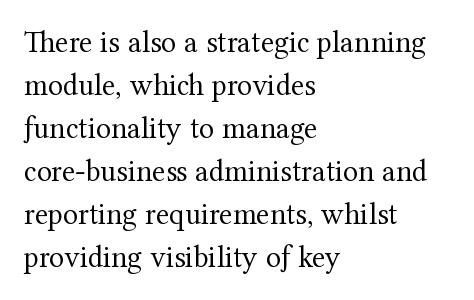
Q: Is the text bold? A: No.
Q: Is the text italic (slanted)? A: No, it is upright.
Q: Is the typeface a serif or a sans-serif typeface? A: Serif.
Q: Is the text underlined? A: No.
Q: How is the paragraph aligned? A: Left-aligned.
Q: Is the spacing between letters normal or unusually wide? A: Normal.
Q: Is the spacing between lines tight, normal or loose? A: Normal.
Q: Width (condensed, normal, or wide)? A: Normal.
Q: Stroke contrast? A: Medium.
Q: x-height? A: Medium.
Q: Monospaced? A: No.
